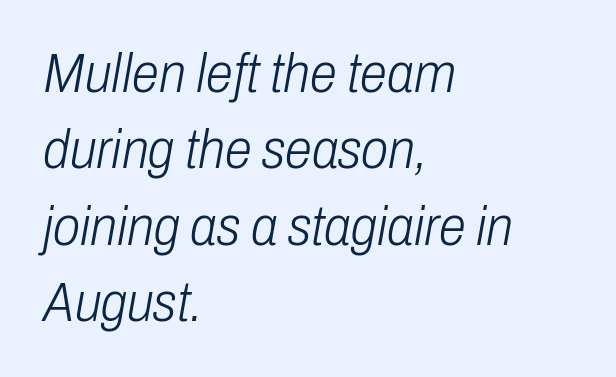
{"italic": "yes", "lean": "right", "slant_degrees": 10, "bold": "no", "weight": "light", "width": "condensed", "stroke_contrast": "low", "x_height": "medium", "monospaced": "no", "underline": "no", "align": "left", "line_spacing": "normal", "line_spacing_ratio": 1.39, "letter_spacing": "normal", "letter_spacing_em": 0.0, "glyph_px": 55}
